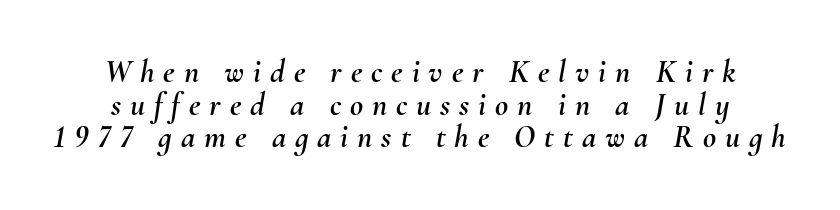
Q: Is the text italic (slanted)? A: Yes, it leans right by about 10 degrees.
Q: Is the text underlined? A: No.
Q: Is the spacing between letters normal or unusually wide? A: Unusually wide.
Q: Is the spacing between lines tight, normal or loose? A: Tight.
Q: Width (condensed, normal, or wide)? A: Normal.
Q: Stroke contrast? A: Medium.
Q: x-height? A: Small.
Q: Monospaced? A: No.
